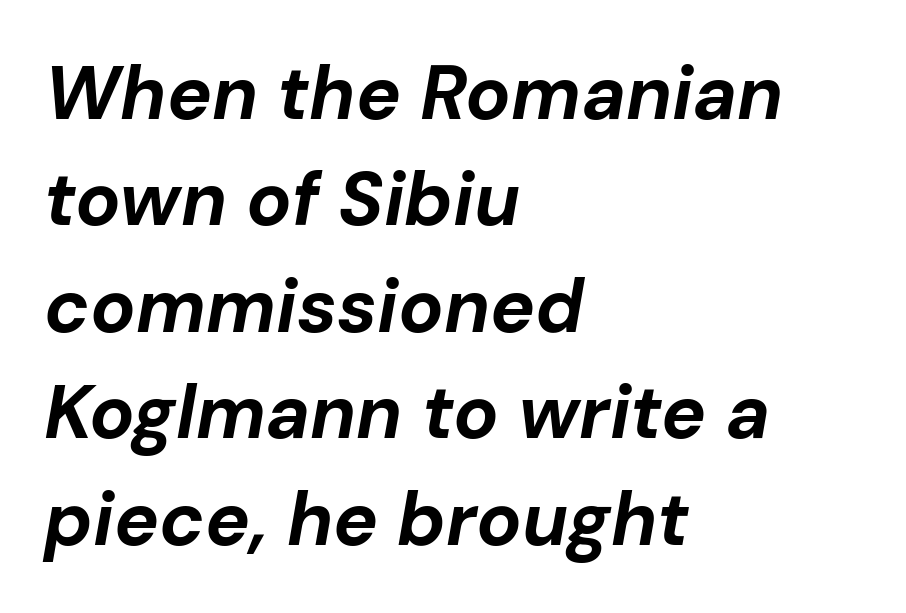
Quick note: italic. A classic flush-left, rag-right setting is used for this passage. Lines of text with bare space underneath. Is the type bold? Yes — the strokes are clearly thick and heavy.
